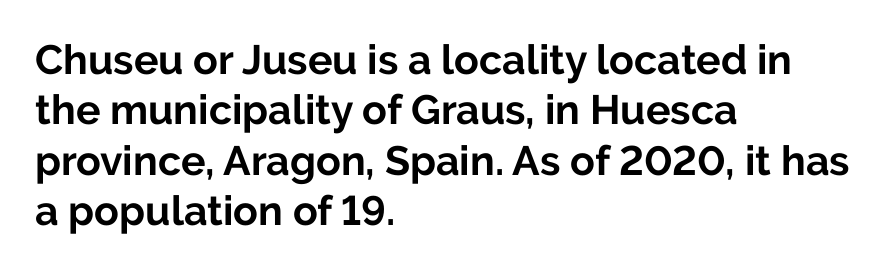
Q: Is the text bold? A: Yes.
Q: Is the text italic (slanted)? A: No, it is upright.
Q: Is the typeface a serif or a sans-serif typeface? A: Sans-serif.
Q: Is the text underlined? A: No.
Q: How is the paragraph aligned? A: Left-aligned.
Q: Is the spacing between letters normal or unusually wide? A: Normal.
Q: Width (condensed, normal, or wide)? A: Normal.
Q: Stroke contrast? A: Low.
Q: x-height? A: Medium.
Q: Monospaced? A: No.
